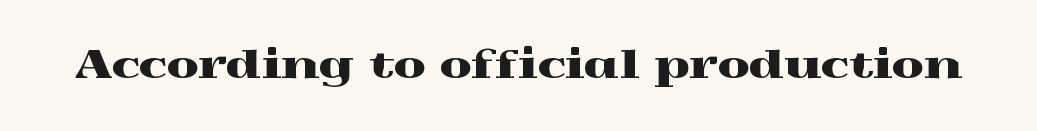
Here the designer chose a conventional face with non-uniform glyph widths. Note: serifs present on the glyphs. In terms of letterspacing, this is plain default setting. The letters stand straight up with perfectly vertical stems. Nobody drew a line under any word here.
